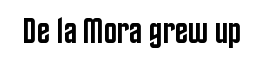
{"serif": "no", "italic": "no", "bold": "semi", "weight": "semibold", "width": "condensed", "stroke_contrast": "low", "x_height": "large", "monospaced": "no", "underline": "no", "letter_spacing": "normal", "letter_spacing_em": 0.0, "glyph_px": 35}
